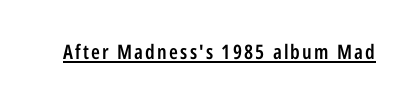
Q: Is the text bold? A: Semi-bold.
Q: Is the text italic (slanted)? A: No, it is upright.
Q: Is the text underlined? A: Yes.
